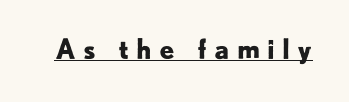
{"italic": "no", "bold": "yes", "underline": "yes", "letter_spacing": "wide", "letter_spacing_em": 0.26, "glyph_px": 27}
